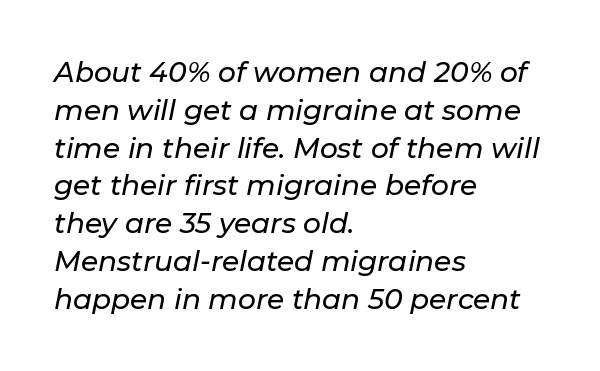
A typesetter would call this leading conventional body-copy spacing. This sample has the flowing, uneven cadence of proportional lettering. Letters rest on an invisible, unmarked baseline. One-word summary of the alignment: left. The letters sit at their default tracking, neither squeezed nor spread. This is oblique type, the kind used for emphasis or titles.
